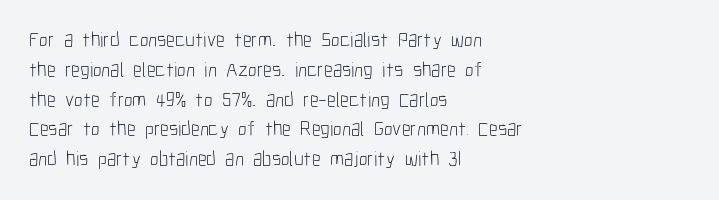
Q: Is the text bold? A: No.
Q: Is the text italic (slanted)? A: No, it is upright.
Q: Is the text underlined? A: No.
Q: How is the paragraph aligned? A: Left-aligned.
Q: Is the spacing between letters normal or unusually wide? A: Normal.
Q: Is the spacing between lines tight, normal or loose? A: Normal.
